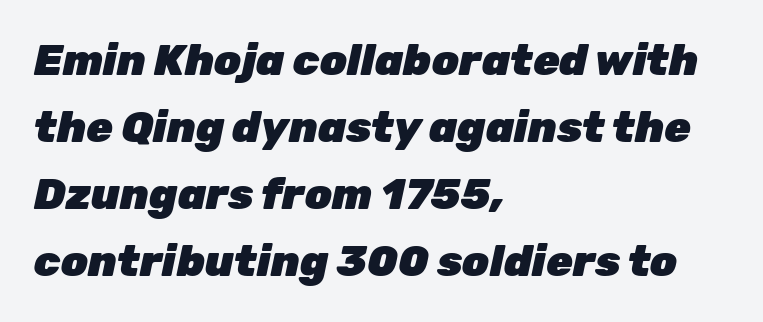
Typographic density is high because the face is bold. The typography opts for an oblique posture over an upright one. Notice how descenders clear the ascenders below comfortably — that's standard leading. The gaps between neighbouring characters are ordinary and unremarkable. You could not count columns in this text — the font is proportionally spaced. Type without underlining.
